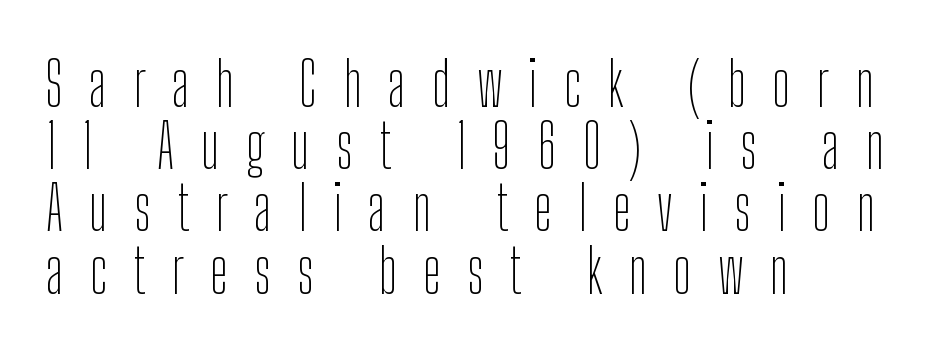
The image shows 61 px thin, condensed sans-serif type, upright; set left-aligned, tight line spacing (1.02x), unusually wide letter spacing (+0.43 em), not underlined; low stroke contrast and a medium x-height.
